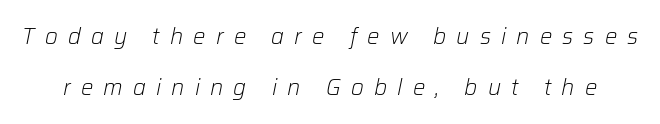
Q: Is the text bold? A: No.
Q: Is the text italic (slanted)? A: Yes, it leans right by about 12 degrees.
Q: Is the text underlined? A: No.
Q: Is the spacing between letters normal or unusually wide? A: Unusually wide.
Q: Is the spacing between lines tight, normal or loose? A: Loose.
